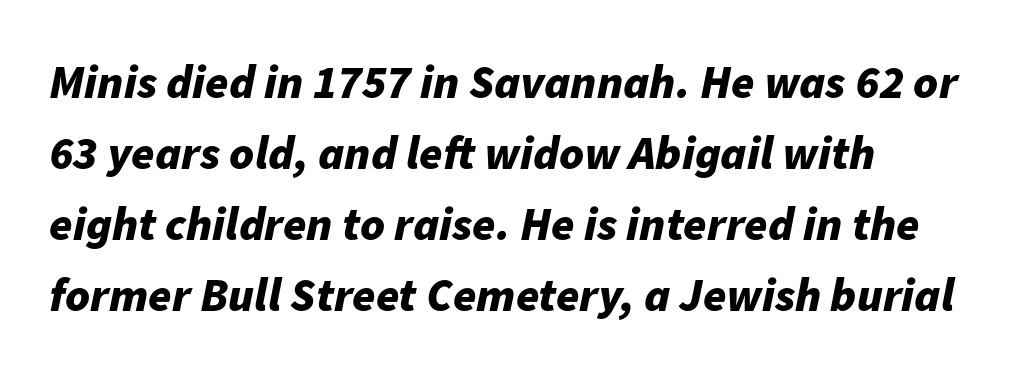
The image shows 47 px bold type, italic (leaning right); set left-aligned, normal line spacing (1.51x), normal letter spacing, not underlined; low stroke contrast and a medium x-height.
